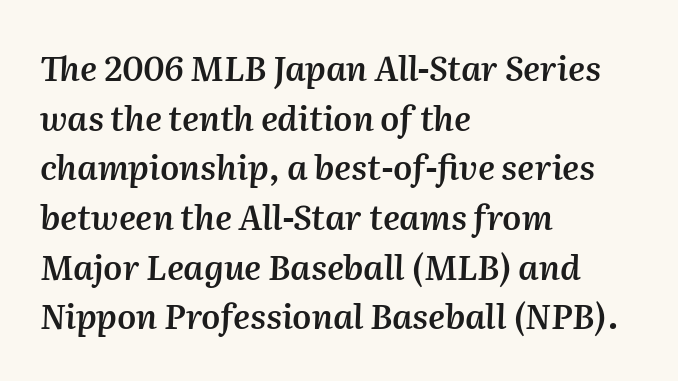
The image shows 34 px semibold type, italic (leaning right); set left-aligned, normal line spacing (1.46x), normal letter spacing, not underlined; medium stroke contrast and a medium x-height.
